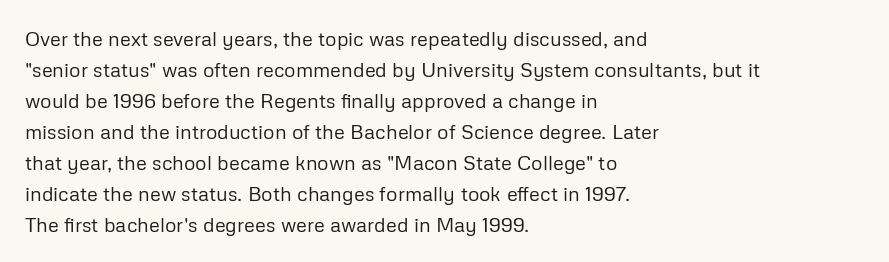
The face looks like a standard text weight, possibly lighter. The type is set solid horizontally, with unmodified tracking. The lettering stays uniformly vertical, giving the passage a roman look. Leading: standard. Casual observation: everything's shoved over to the left.
